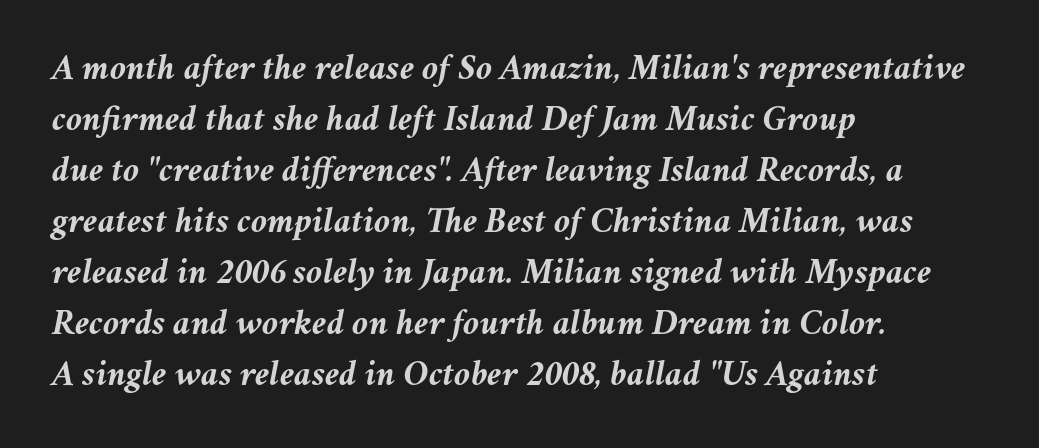
The image shows 37 px semibold type, italic (leaning right); set left-aligned, normal line spacing (1.38x), normal letter spacing, not underlined; medium stroke contrast and a medium x-height.
